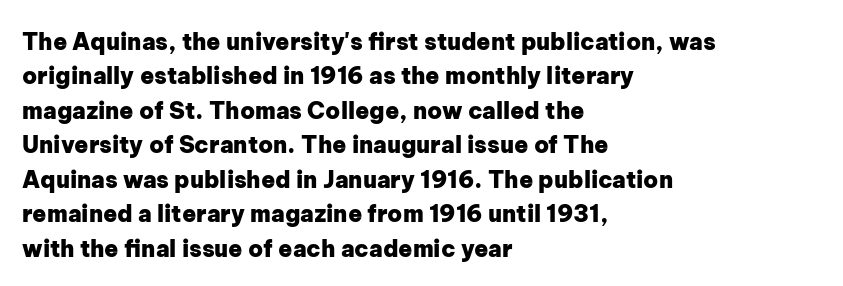
Is the letter spacing exaggerated? No — it looks like the ordinary default. Reading down the block, your eye returns to a fixed left position each line. Heavy-handed strokes throughout: this text is bold. Just letters on the line, the space beneath them empty. Baseline-to-baseline distance is the conventional proportion of letter height. A roman cut, with each character standing at attention.
